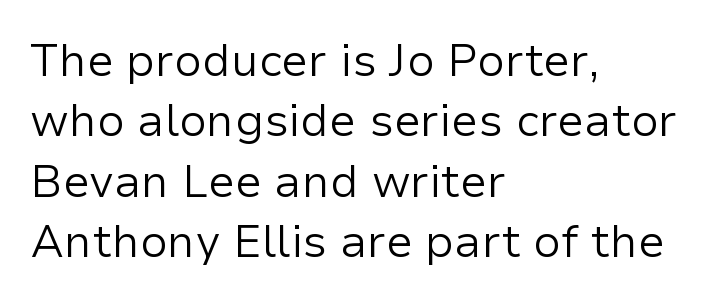
{"serif": "no", "italic": "no", "bold": "no", "weight": "regular", "width": "normal", "stroke_contrast": "low", "x_height": "medium", "monospaced": "no", "underline": "no", "align": "left", "line_spacing": "normal", "line_spacing_ratio": 1.34, "letter_spacing": "normal", "letter_spacing_em": 0.0, "glyph_px": 45}
